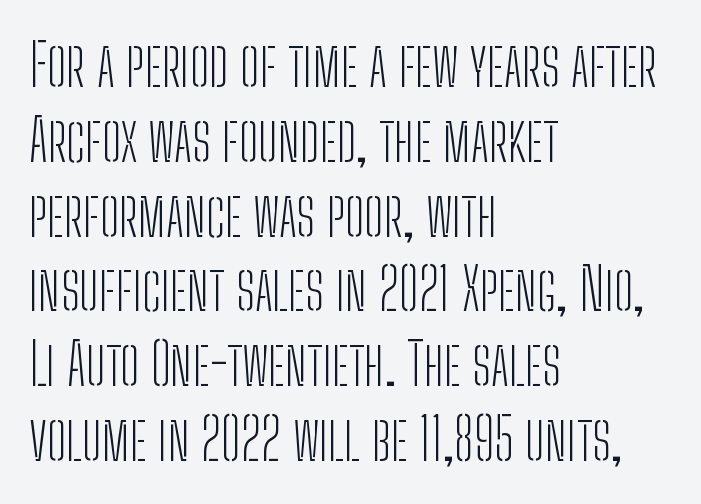
Weight: in the light-to-regular range. Compared with a centered layout, this one pins lines to the left instead. Does the leading feel generous? No, just average. The font's upright variant was chosen for this text. You could not count columns in this text — the font is proportionally spaced.
